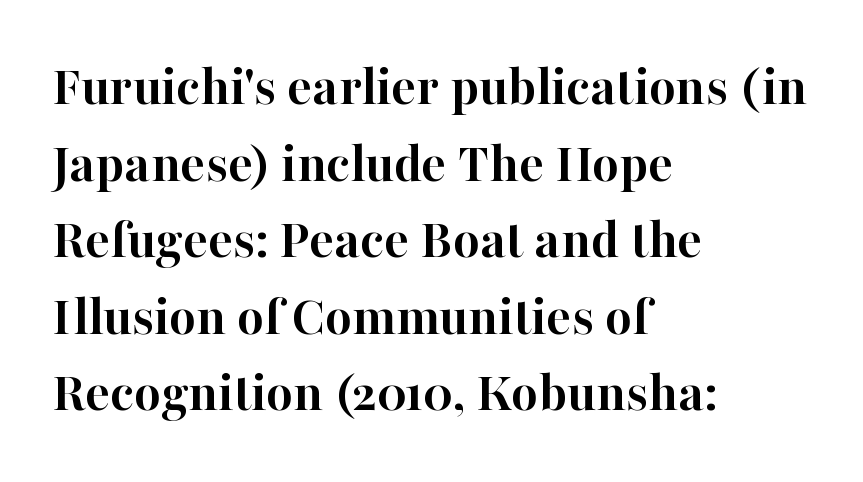
Q: Is the text bold? A: Yes.
Q: Is the text italic (slanted)? A: No, it is upright.
Q: Is the typeface a serif or a sans-serif typeface? A: Serif.
Q: Is the text underlined? A: No.
Q: How is the paragraph aligned? A: Left-aligned.
Q: Is the spacing between letters normal or unusually wide? A: Normal.
Q: Is the spacing between lines tight, normal or loose? A: Normal.
Q: Width (condensed, normal, or wide)? A: Normal.
Q: Stroke contrast? A: High.
Q: x-height? A: Medium.
Q: Monospaced? A: No.
